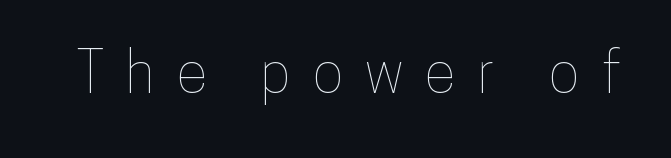
{"italic": "no", "width": "condensed", "stroke_contrast": "low", "x_height": "medium", "monospaced": "no", "underline": "no", "letter_spacing": "wide", "letter_spacing_em": 0.39, "glyph_px": 57}
